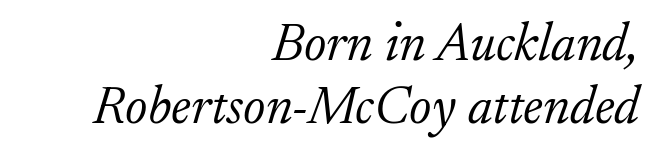
Think of a printed novel: that variable character pitch is what you see here. Type style note: has serifs. Style check: oblique. Short note: letters normally spaced. A student would call this right alignment; a typographer would say flush right, rag left.
